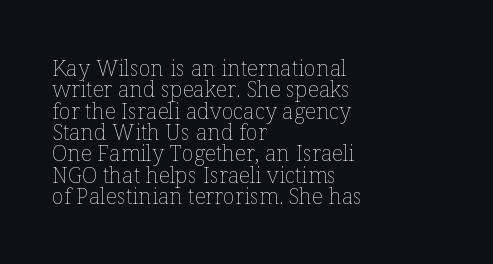
A classic flush-left, rag-right setting is used for this passage. Tightly led — the rows are bunched. Honestly, there is no underline to notice here at all. Heaviness? Minimal to ordinary, like unemphasized prose.
